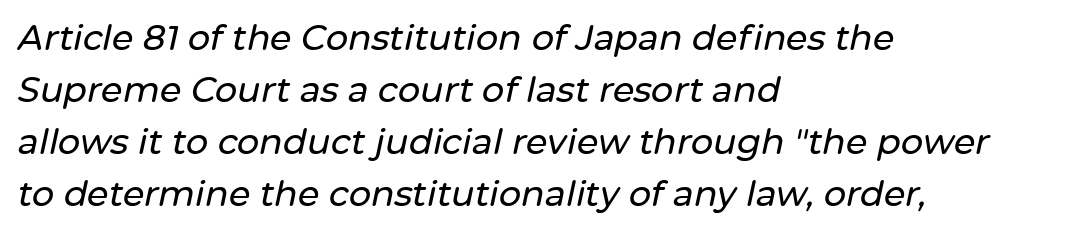
Q: Is the text italic (slanted)? A: Yes, it leans right by about 12 degrees.
Q: Is the text underlined? A: No.
Q: How is the paragraph aligned? A: Left-aligned.
Q: Is the spacing between letters normal or unusually wide? A: Normal.
Q: Is the spacing between lines tight, normal or loose? A: Normal.
Q: Width (condensed, normal, or wide)? A: Normal.
Q: Stroke contrast? A: Low.
Q: x-height? A: Medium.
Q: Monospaced? A: No.
